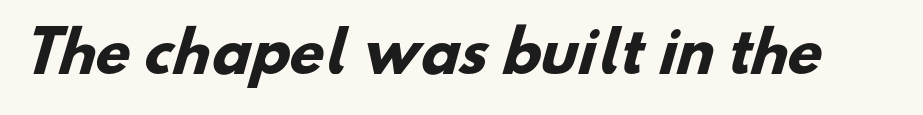
The image shows 56 px heavy sans-serif type; set normal letter spacing, not underlined; low stroke contrast and a small x-height.
